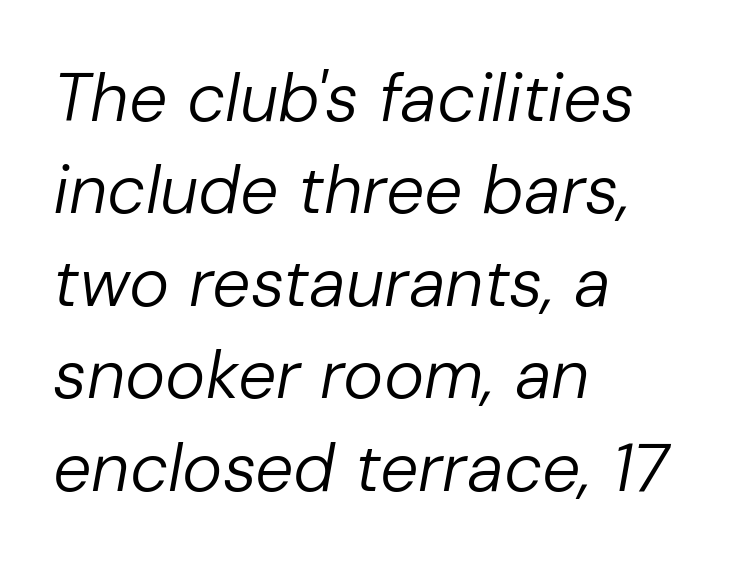
{"italic": "yes", "lean": "right", "slant_degrees": 10, "bold": "no", "weight": "regular", "width": "normal", "stroke_contrast": "low", "x_height": "medium", "monospaced": "no", "underline": "no", "align": "left", "line_spacing": "normal", "line_spacing_ratio": 1.36, "letter_spacing": "normal", "letter_spacing_em": 0.0, "glyph_px": 68}
